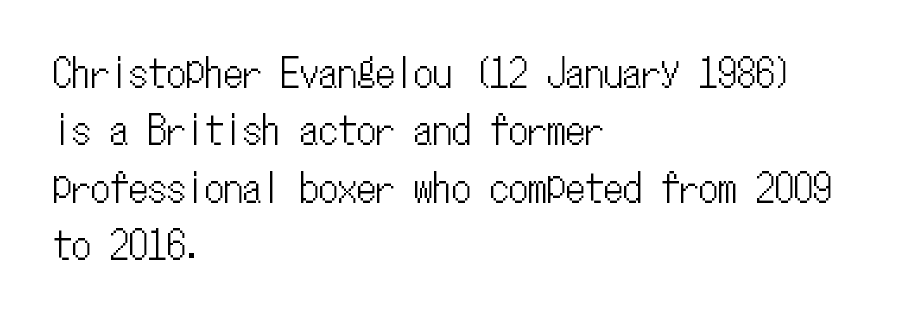
{"italic": "no", "width": "condensed", "stroke_contrast": "low", "x_height": "medium", "monospaced": "yes", "underline": "no", "align": "left", "line_spacing": "normal", "line_spacing_ratio": 1.51, "letter_spacing": "normal", "letter_spacing_em": 0.0, "glyph_px": 38}
